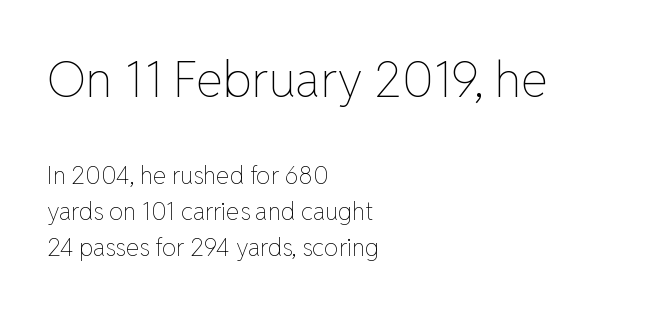
A light-to-regular cut is what we see here. This sample has the flowing, uneven cadence of proportional lettering. Compared with typical paragraphs, the rows here are spaced about the same. Is there any slant? The stems are plumb. Layout note: lines flush left. The line texture is even and compact thanks to regular tracking.
